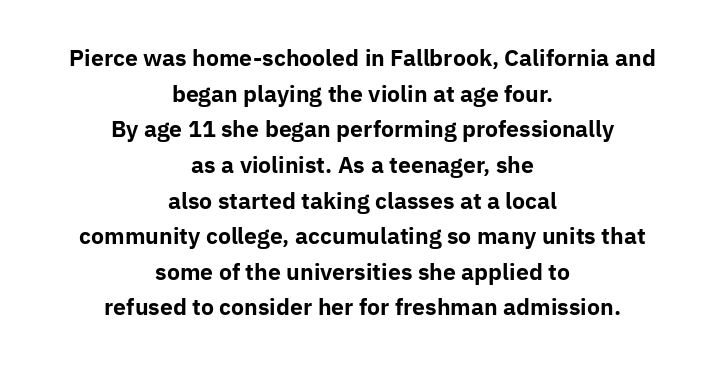
Q: Is the text bold? A: Yes.
Q: Is the text italic (slanted)? A: No, it is upright.
Q: Is the text underlined? A: No.
Q: How is the paragraph aligned? A: Centered.
Q: Is the spacing between letters normal or unusually wide? A: Normal.
Q: Is the spacing between lines tight, normal or loose? A: Normal.
